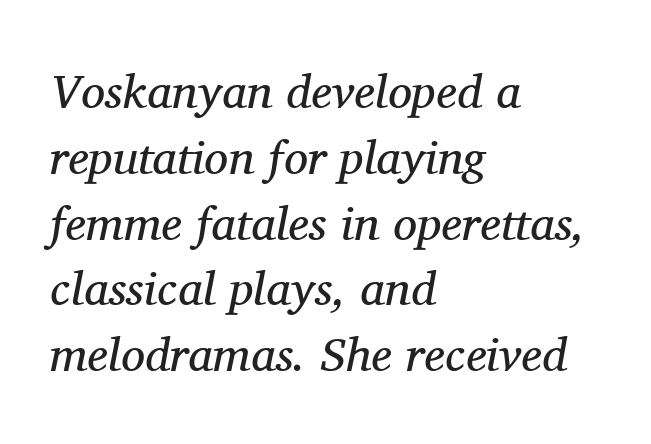
The image shows 48 px regular-weight serif type, italic (leaning right); set left-aligned, normal line spacing (1.37x), normal letter spacing, not underlined; medium stroke contrast and a medium x-height.
